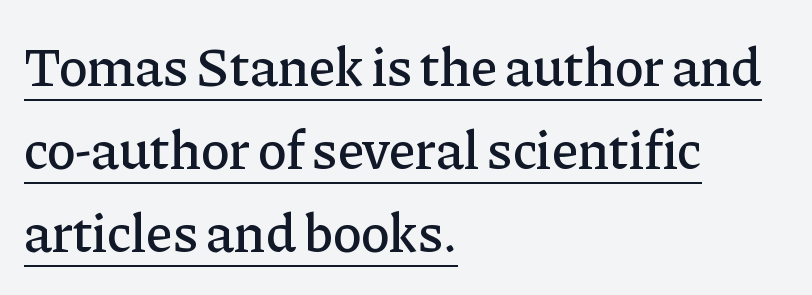
The image shows 55 px serif type, upright; set left-aligned, normal line spacing (1.51x), normal letter spacing, underlined; low stroke contrast and a medium x-height.
